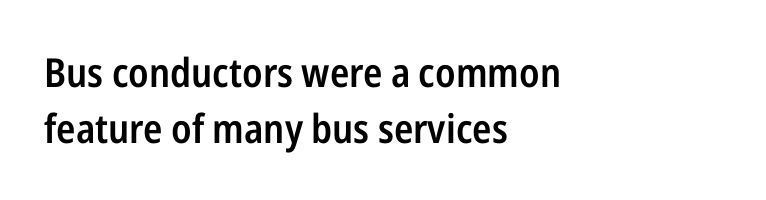
Q: Is the text bold? A: Semi-bold.
Q: Is the text italic (slanted)? A: No, it is upright.
Q: Is the typeface a serif or a sans-serif typeface? A: Sans-serif.
Q: Is the text underlined? A: No.
Q: How is the paragraph aligned? A: Left-aligned.
Q: Is the spacing between letters normal or unusually wide? A: Normal.
Q: Is the spacing between lines tight, normal or loose? A: Normal.
Q: Width (condensed, normal, or wide)? A: Condensed.
Q: Stroke contrast? A: Low.
Q: x-height? A: Medium.
Q: Monospaced? A: No.
